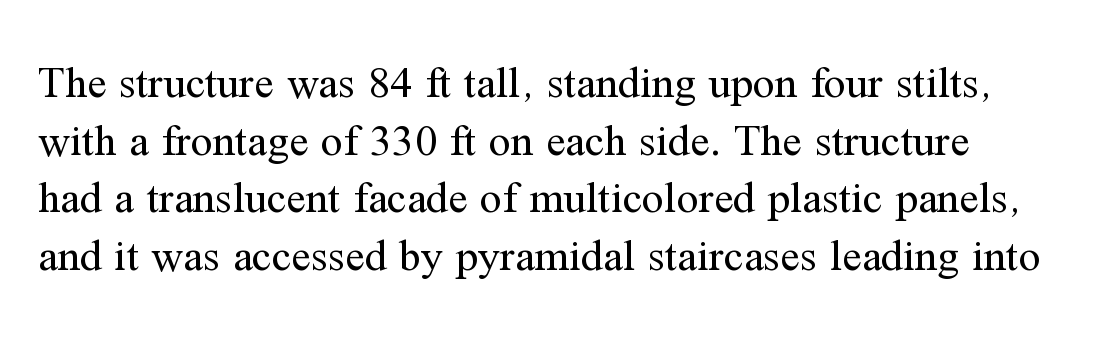
A clean baseline with only descenders dipping below it. The passage shown is typed in a proportional face where columns would drift. Does the lettering tilt? It doesn't — this is upright. How would I describe the line gaps? Plain and ordinary.
